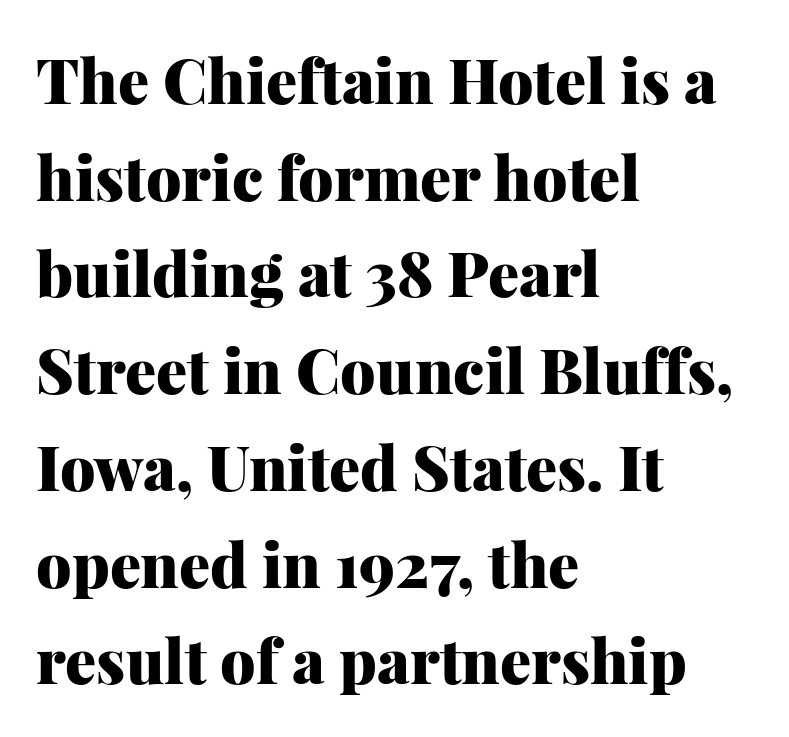
{"serif": "yes", "italic": "no", "bold": "yes", "weight": "heavy", "width": "normal", "stroke_contrast": "medium", "x_height": "medium", "monospaced": "no", "underline": "no", "align": "left", "line_spacing": "normal", "line_spacing_ratio": 1.56, "letter_spacing": "normal", "letter_spacing_em": 0.0, "glyph_px": 62}
